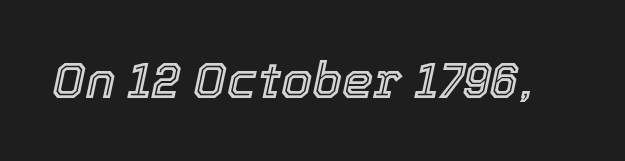
{"italic": "yes", "lean": "right", "slant_degrees": 12, "width": "normal", "x_height": "medium", "monospaced": "no", "underline": "no", "letter_spacing": "normal", "letter_spacing_em": 0.0, "glyph_px": 50}
